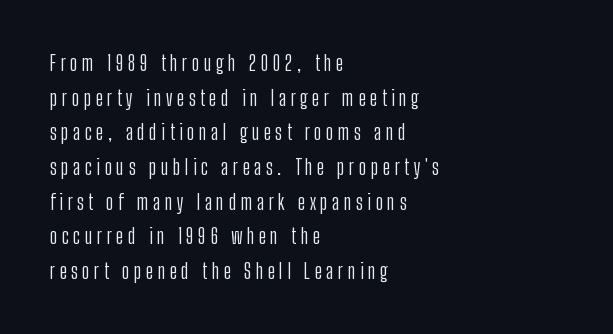
The image shows 21 px text type, upright; set left-aligned, normal line spacing (1.65x), unusually wide letter spacing (+0.21 em), not underlined.
